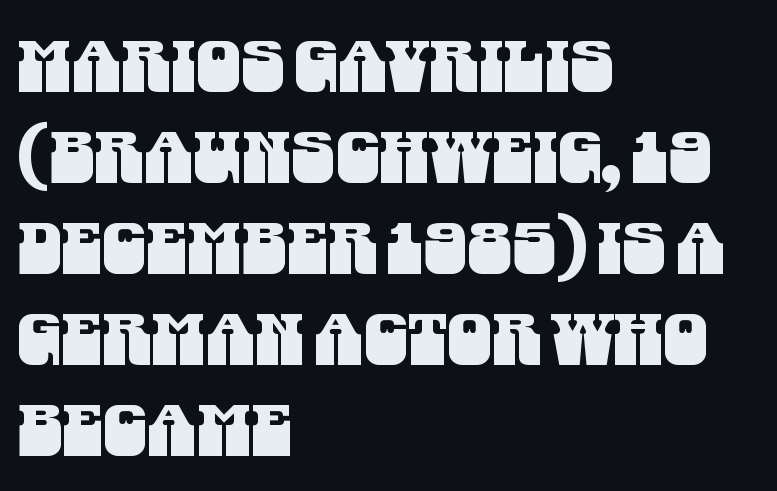
The image shows 71 px condensed sans-serif type; set left-aligned, normal line spacing (1.28x), normal letter spacing, not underlined; medium stroke contrast and a large x-height.
